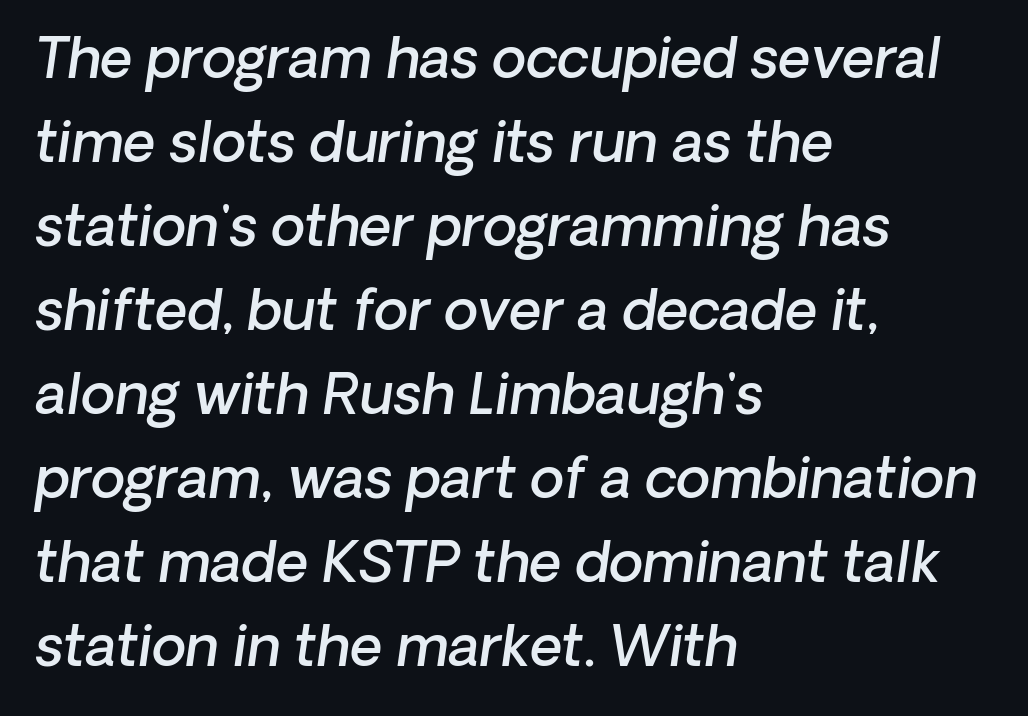
The image shows 56 px semibold type, italic (leaning right); set left-aligned, normal line spacing (1.5x), normal letter spacing, not underlined; low stroke contrast and a medium x-height.
